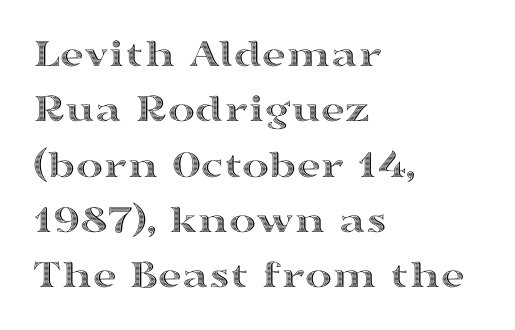
The image shows 41 px wide type, upright; set left-aligned, normal line spacing (1.35x), normal letter spacing, not underlined; a medium x-height.
